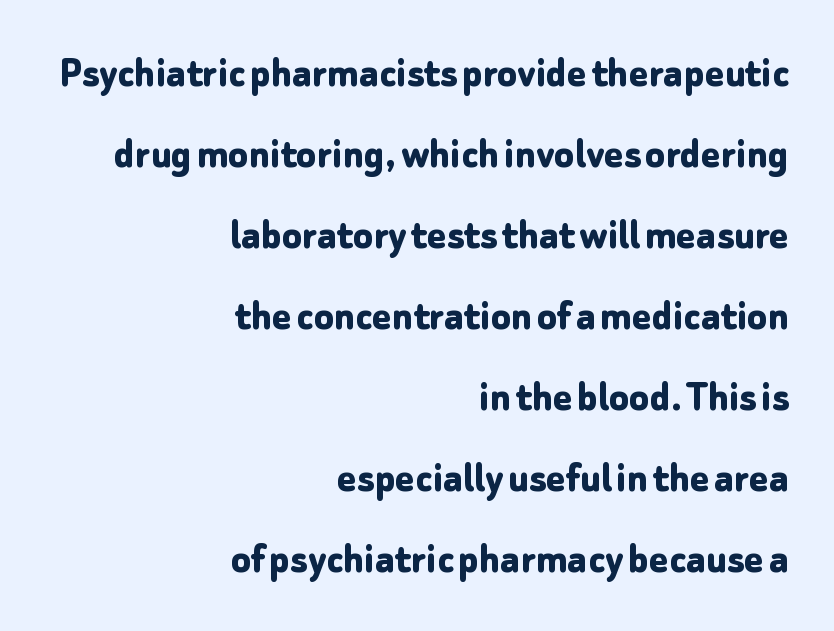
The image shows 45 px bold sans-serif type, upright; set right-aligned, line spacing 1.8x, normal letter spacing, not underlined; low stroke contrast and a medium x-height.
